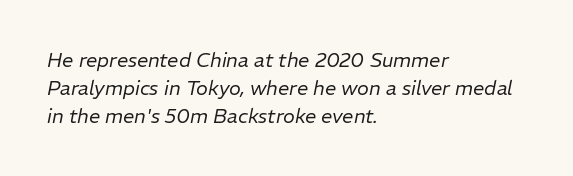
The image shows 20 px text type, italic (leaning right); set left-aligned, normal line spacing (1.4x), normal letter spacing, not underlined.
